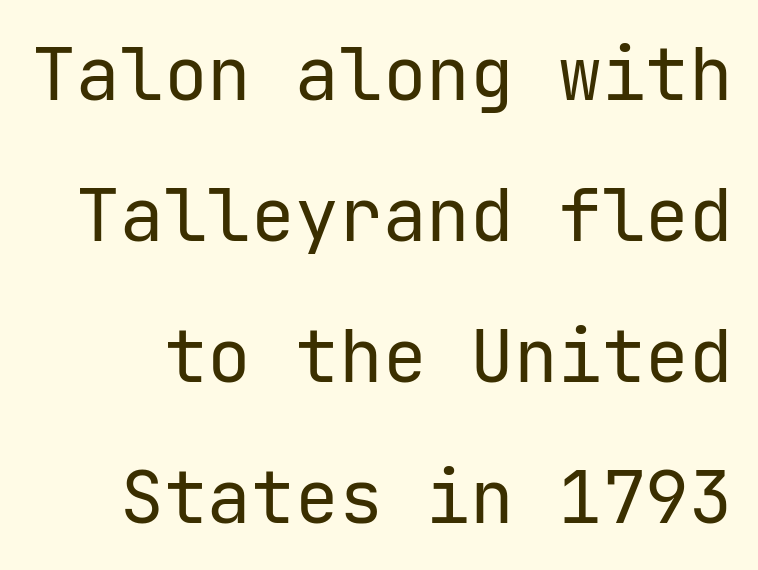
Observe the absence of serifs on each vertical stroke in this sample. Honestly, the rows look like they've been pulled way apart. Weight: in the light-to-regular range. Honestly, the letter spacing is just normal — you wouldn't notice it.
